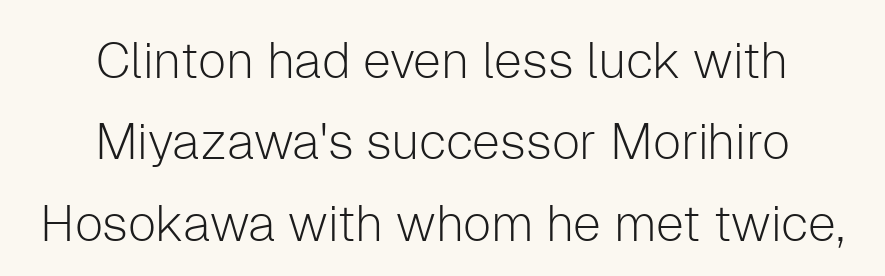
Q: Is the text bold? A: No.
Q: Is the text italic (slanted)? A: No, it is upright.
Q: Is the typeface a serif or a sans-serif typeface? A: Sans-serif.
Q: Is the text underlined? A: No.
Q: How is the paragraph aligned? A: Centered.
Q: Is the spacing between letters normal or unusually wide? A: Normal.
Q: Is the spacing between lines tight, normal or loose? A: Normal.
Q: Width (condensed, normal, or wide)? A: Normal.
Q: Stroke contrast? A: Low.
Q: x-height? A: Medium.
Q: Monospaced? A: No.
